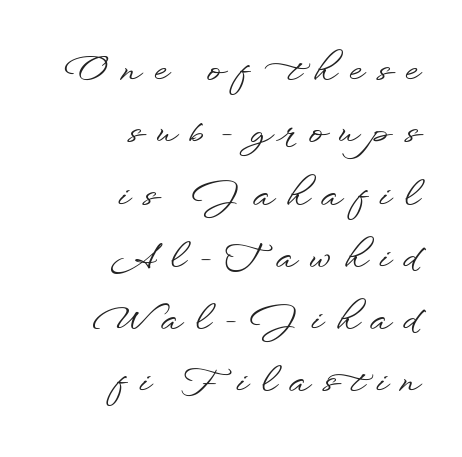
{"serif": "no", "width": "wide", "stroke_contrast": "low", "x_height": "small", "monospaced": "no", "underline": "no", "align": "right", "line_spacing_ratio": 1.78, "letter_spacing": "wide", "letter_spacing_em": 0.38, "glyph_px": 35}
